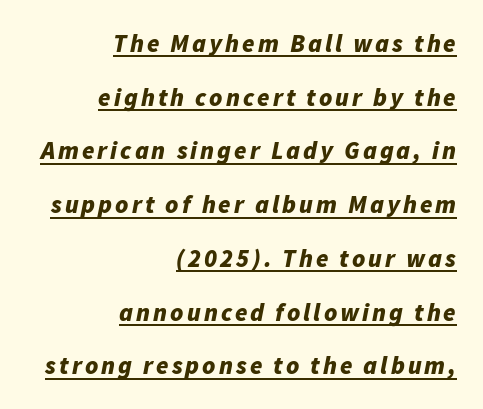
The image shows 25 px bold type, italic (leaning right); set right-aligned, loose line spacing (2.15x), underlined.
